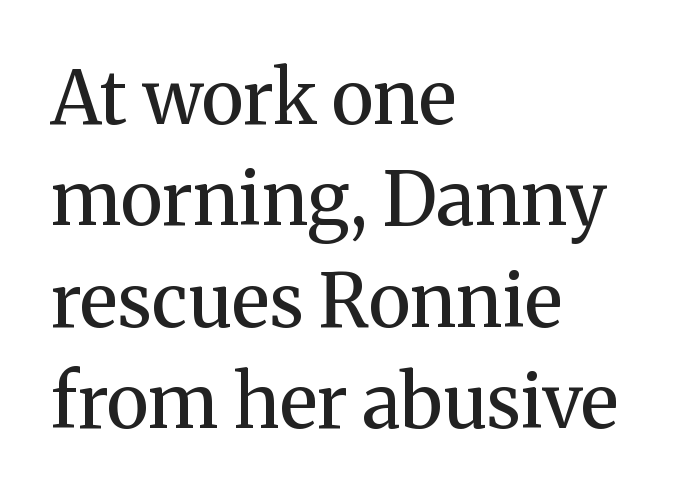
Q: Is the text bold? A: No.
Q: Is the text italic (slanted)? A: No, it is upright.
Q: Is the typeface a serif or a sans-serif typeface? A: Serif.
Q: Is the text underlined? A: No.
Q: How is the paragraph aligned? A: Left-aligned.
Q: Is the spacing between letters normal or unusually wide? A: Normal.
Q: Is the spacing between lines tight, normal or loose? A: Normal.
Q: Width (condensed, normal, or wide)? A: Normal.
Q: Stroke contrast? A: Medium.
Q: x-height? A: Medium.
Q: Monospaced? A: No.
